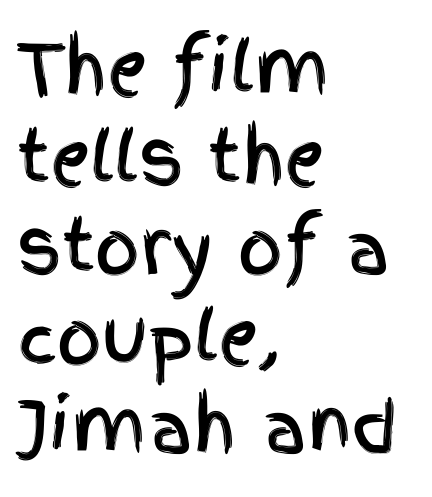
The letters sit at their default tracking, neither squeezed nor spread. This sample keeps an unexceptional amount of space between lines. Short and long lines alike share a common starting point at left. Italic: no, the glyphs are upright roman.
